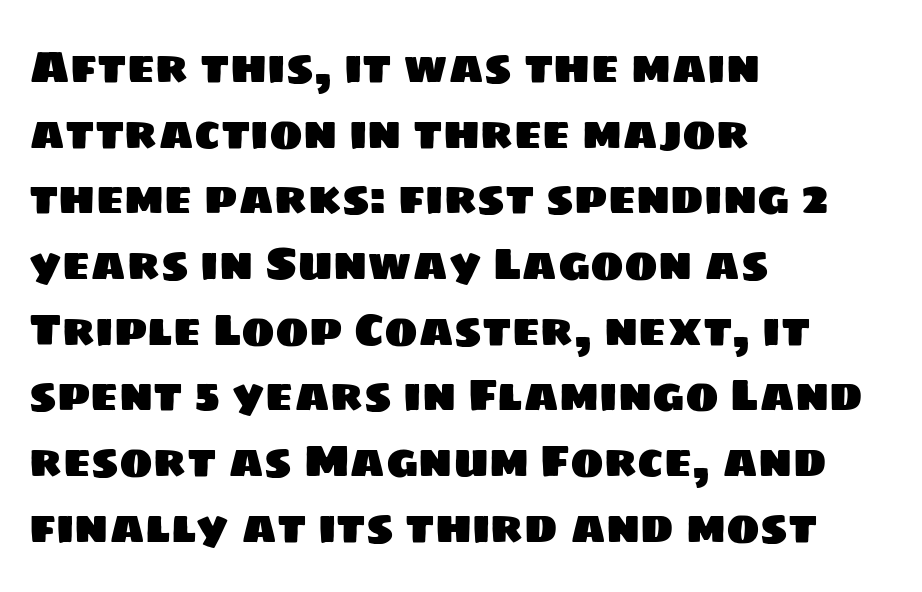
Q: Is the typeface a serif or a sans-serif typeface? A: Sans-serif.
Q: Is the text underlined? A: No.
Q: How is the paragraph aligned? A: Left-aligned.
Q: Is the spacing between letters normal or unusually wide? A: Normal.
Q: Is the spacing between lines tight, normal or loose? A: Normal.
Q: Width (condensed, normal, or wide)? A: Normal.
Q: Stroke contrast? A: Low.
Q: x-height? A: Large.
Q: Monospaced? A: No.
